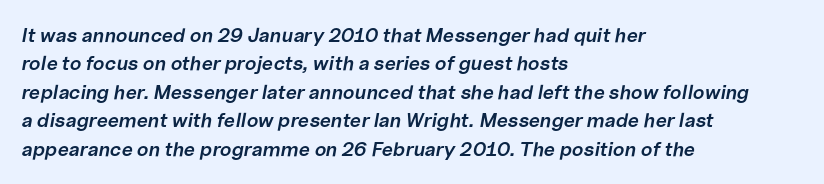
The image shows 20 px text type, italic (leaning right); set left-aligned, normal line spacing (1.42x), normal letter spacing, not underlined.
